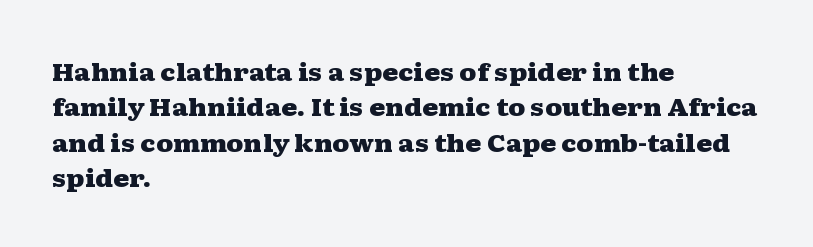
Q: Is the text bold? A: Yes.
Q: Is the text italic (slanted)? A: No, it is upright.
Q: Is the text underlined? A: No.
Q: How is the paragraph aligned? A: Left-aligned.
Q: Is the spacing between letters normal or unusually wide? A: Normal.
Q: Is the spacing between lines tight, normal or loose? A: Normal.
